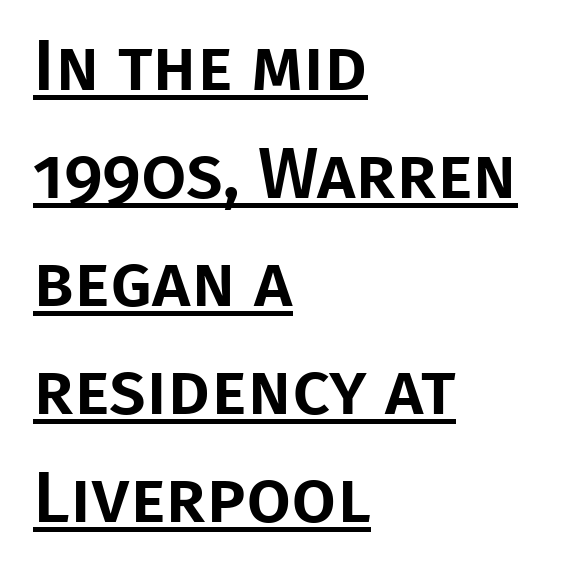
{"serif": "no", "italic": "no", "width": "normal", "stroke_contrast": "low", "x_height": "large", "monospaced": "no", "underline": "yes", "align": "left", "line_spacing": "normal", "line_spacing_ratio": 1.5, "letter_spacing": "normal", "letter_spacing_em": 0.0, "glyph_px": 72}
